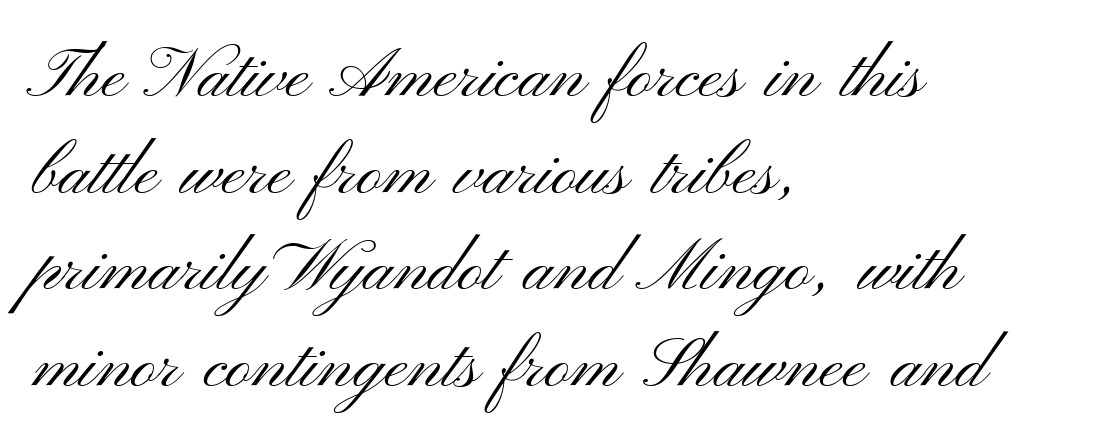
The image shows 70 px light, wide sans-serif type; set left-aligned, normal line spacing (1.38x), normal letter spacing, not underlined; medium stroke contrast and a small x-height.
